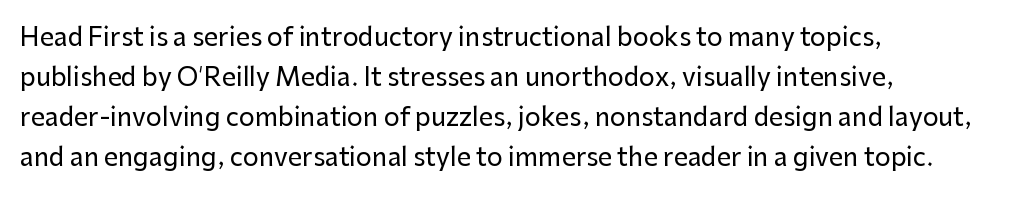
The lines are quadded left. Italic? Not at all — the glyphs are vertical. Interline gaps are of average width in this sample. Each row of text sits above clean, open space. These lines keep a tight, regular rhythm from letter to letter.
